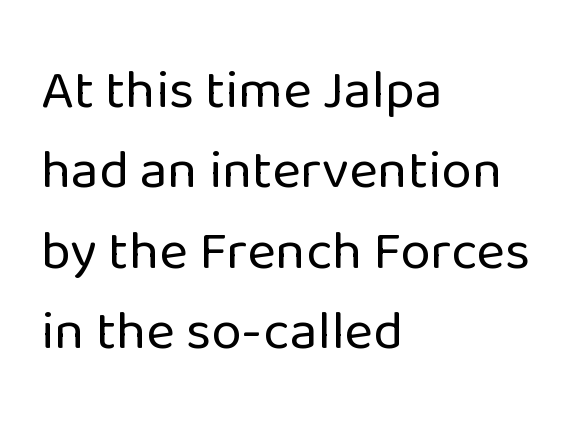
The image shows 55 px regular-weight sans-serif type, upright; set left-aligned, normal line spacing (1.46x), normal letter spacing, not underlined; low stroke contrast and a medium x-height.
